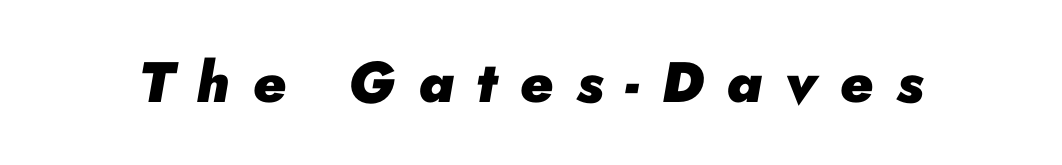
{"italic": "yes", "lean": "right", "slant_degrees": 10, "bold": "yes", "weight": "heavy", "width": "normal", "stroke_contrast": "low", "x_height": "small", "monospaced": "no", "underline": "no", "letter_spacing": "wide", "letter_spacing_em": 0.4, "glyph_px": 57}
